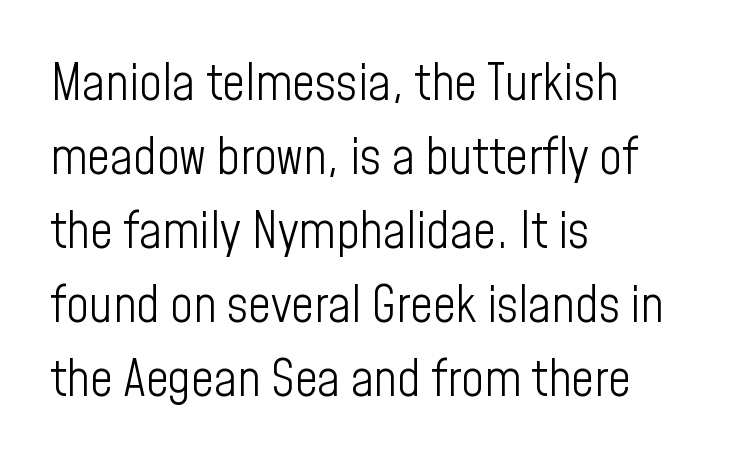
{"serif": "no", "italic": "no", "bold": "no", "weight": "light", "width": "condensed", "stroke_contrast": "low", "x_height": "medium", "monospaced": "no", "underline": "no", "align": "left", "line_spacing": "normal", "line_spacing_ratio": 1.48, "letter_spacing": "normal", "letter_spacing_em": 0.0, "glyph_px": 50}
